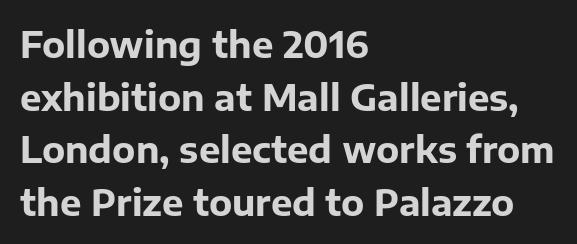
The image shows 36 px bold sans-serif type, upright; set left-aligned, normal line spacing (1.46x), normal letter spacing, not underlined; low stroke contrast and a medium x-height.
